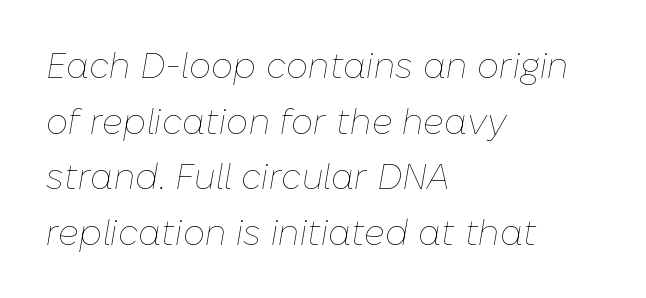
The image shows 35 px thin type, italic (leaning right); set left-aligned, normal line spacing (1.59x), normal letter spacing, not underlined; low stroke contrast and a medium x-height.
